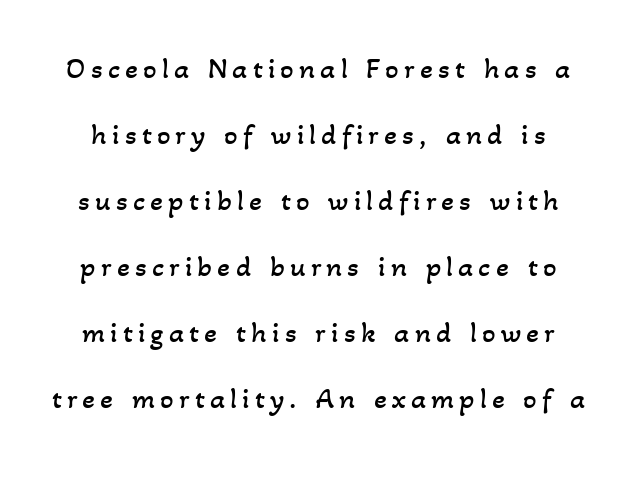
The image shows 30 px regular-weight type; set loose line spacing (2.2x), not underlined; low stroke contrast and a small x-height.
